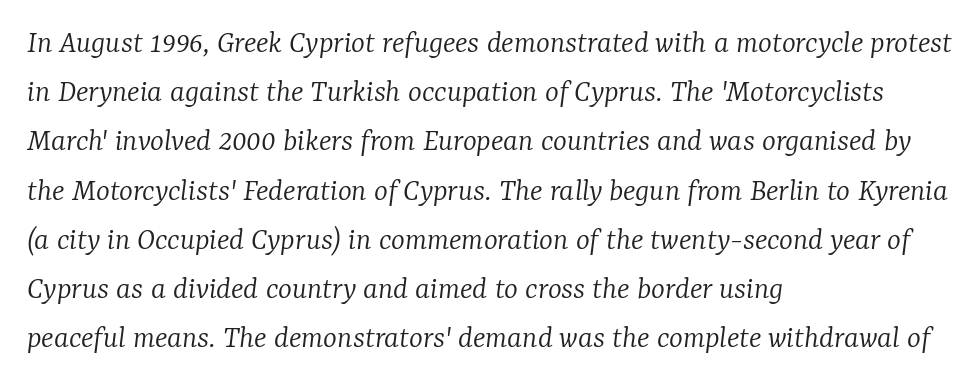
{"serif": "yes", "italic": "yes", "lean": "right", "slant_degrees": 7, "bold": "no", "weight": "light", "width": "normal", "stroke_contrast": "low", "x_height": "medium", "monospaced": "no", "underline": "no", "align": "left", "line_spacing": "normal", "line_spacing_ratio": 1.49, "letter_spacing": "normal", "letter_spacing_em": 0.0, "glyph_px": 33}
